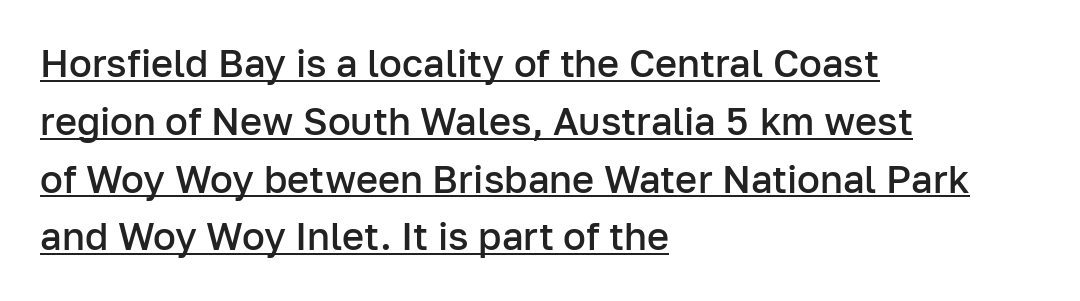
Q: Is the text bold? A: Semi-bold.
Q: Is the text italic (slanted)? A: No, it is upright.
Q: Is the typeface a serif or a sans-serif typeface? A: Sans-serif.
Q: Is the text underlined? A: Yes.
Q: How is the paragraph aligned? A: Left-aligned.
Q: Is the spacing between letters normal or unusually wide? A: Normal.
Q: Is the spacing between lines tight, normal or loose? A: Normal.
Q: Width (condensed, normal, or wide)? A: Normal.
Q: Stroke contrast? A: Low.
Q: x-height? A: Medium.
Q: Monospaced? A: No.
